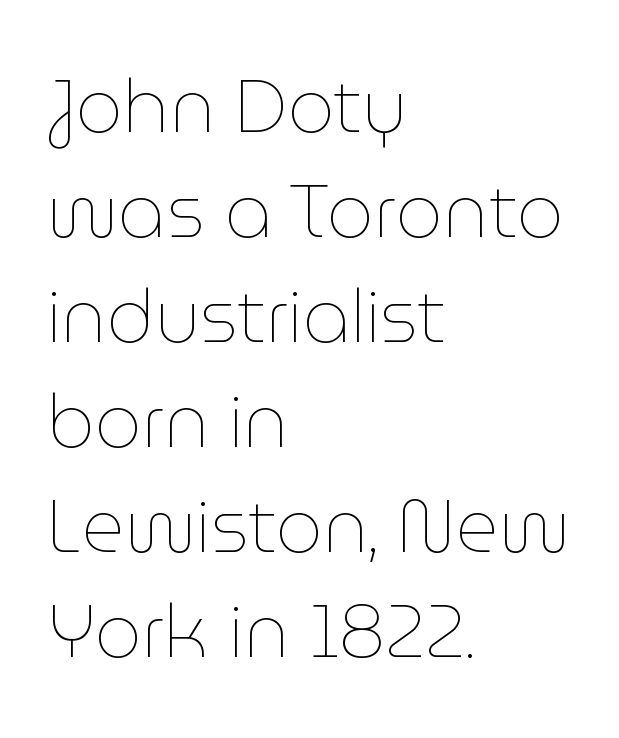
Q: Is the text bold? A: No.
Q: Is the text italic (slanted)? A: No, it is upright.
Q: Is the text underlined? A: No.
Q: How is the paragraph aligned? A: Left-aligned.
Q: Is the spacing between letters normal or unusually wide? A: Normal.
Q: Is the spacing between lines tight, normal or loose? A: Normal.
Q: Width (condensed, normal, or wide)? A: Normal.
Q: Stroke contrast? A: Low.
Q: x-height? A: Medium.
Q: Monospaced? A: No.
